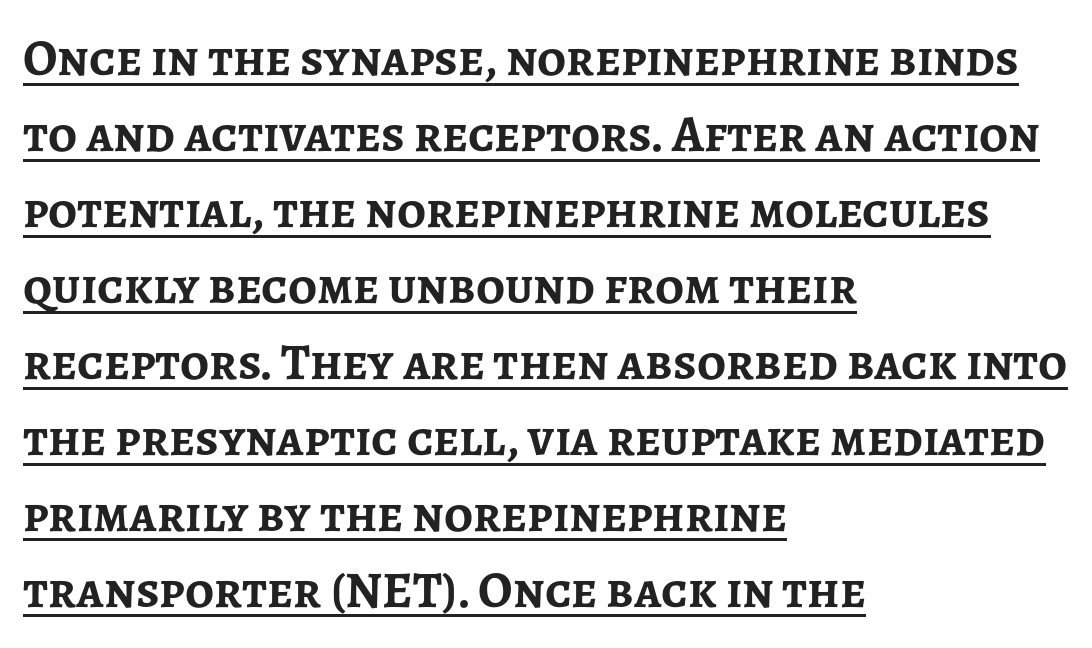
What decoration does the sample have? An underline. Notice how the stems are strictly vertical — no italics here. In CSS terms this would be text-align: left. Each letter's strokes conclude bluntly, with no projecting serifs. This sample has the flowing, uneven cadence of proportional lettering. The letters sit at their default tracking, neither squeezed nor spread.
